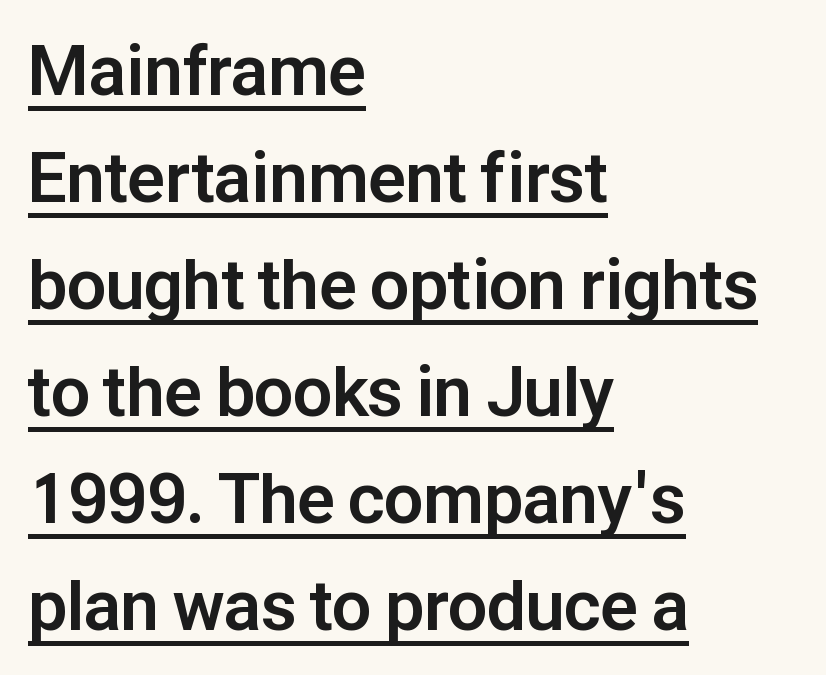
The image shows 70 px bold sans-serif type, upright; set left-aligned, normal line spacing (1.53x), normal letter spacing, underlined; low stroke contrast and a medium x-height.
